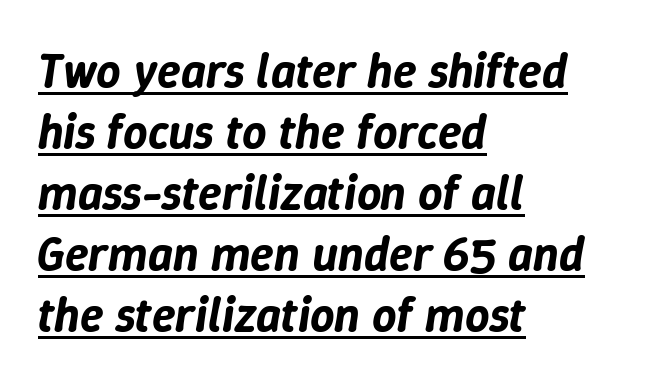
{"italic": "yes", "lean": "right", "slant_degrees": 9, "width": "normal", "stroke_contrast": "low", "x_height": "medium", "monospaced": "no", "underline": "yes", "align": "left", "line_spacing": "normal", "line_spacing_ratio": 1.27, "letter_spacing": "normal", "letter_spacing_em": 0.0, "glyph_px": 48}
